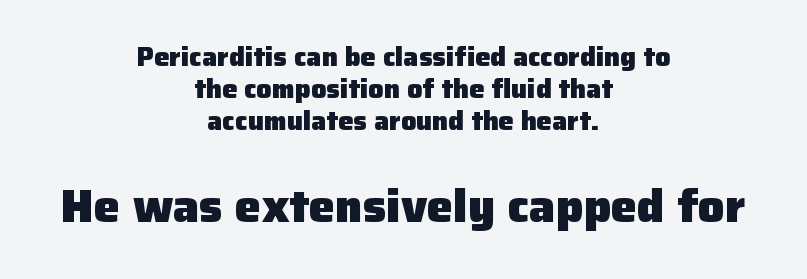
{"serif": "no", "italic": "no", "bold": "yes", "weight": "heavy", "width": "normal", "stroke_contrast": "low", "x_height": "medium", "monospaced": "no", "underline": "no", "align": "center", "line_spacing_ratio": 1.18, "letter_spacing": "normal", "letter_spacing_em": 0.0, "larger_block": "second", "size_ratio": 1.74, "glyph_px": 47}
